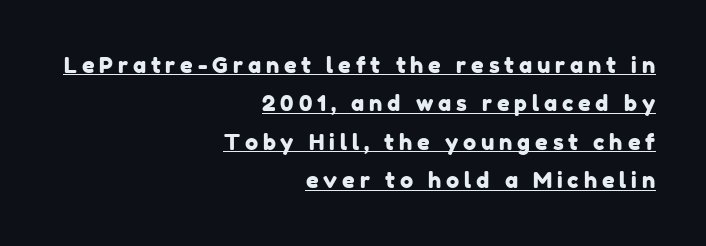
One-word summary of the alignment: right. Students, observe the line beneath the letters — that is underlining. The line texture is sparse and dotted thanks to wide tracking.
